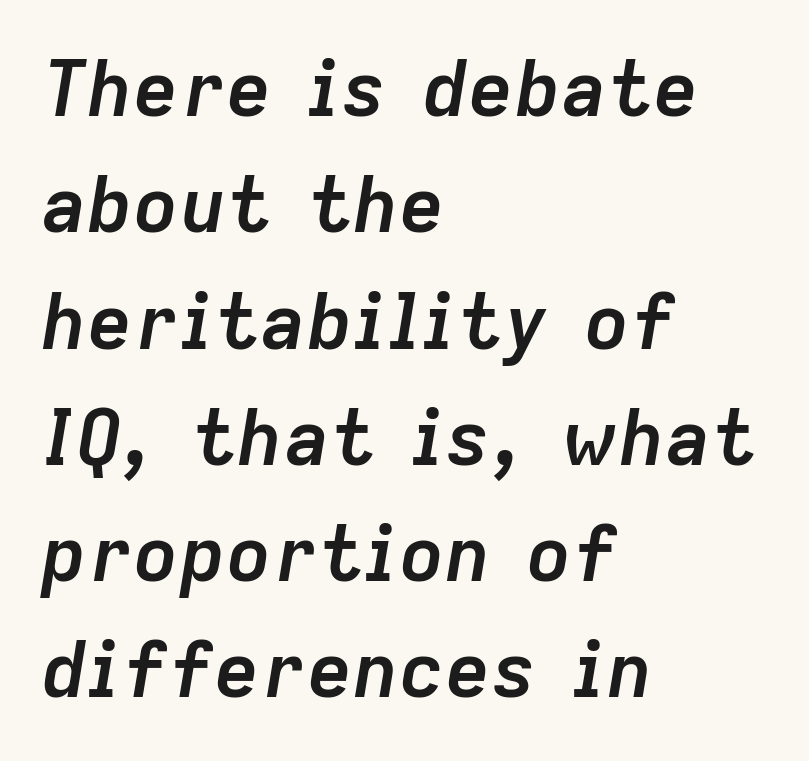
Q: Is the text bold? A: Yes.
Q: Is the text italic (slanted)? A: Yes, it leans right by about 9 degrees.
Q: Is the text underlined? A: No.
Q: How is the paragraph aligned? A: Left-aligned.
Q: Is the spacing between letters normal or unusually wide? A: Normal.
Q: Is the spacing between lines tight, normal or loose? A: Normal.
Q: Width (condensed, normal, or wide)? A: Normal.
Q: Stroke contrast? A: Low.
Q: x-height? A: Medium.
Q: Monospaced? A: No.
